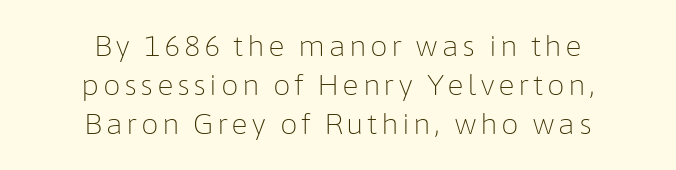
Posture: straight, roman, zero tilt. The characters are drawn with everyday or finer stroke widths. These lines are composed in type without serifs. Quick note: underline off. These lines are centered, leaving both edges ragged.
